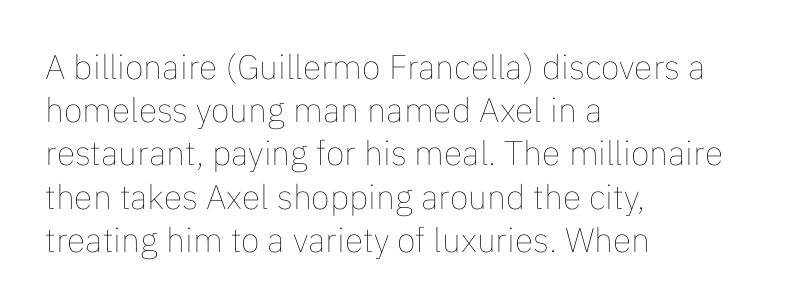
The image shows 34 px thin type, upright; set left-aligned, normal line spacing (1.27x), normal letter spacing, not underlined; low stroke contrast and a medium x-height.
